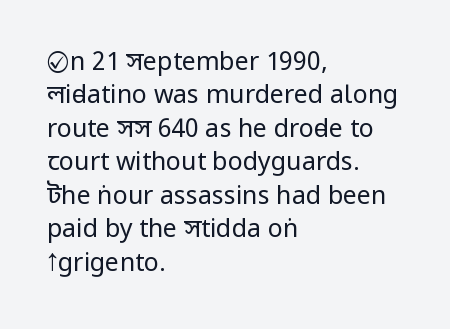
Q: Is the text bold? A: No.
Q: Is the text italic (slanted)? A: No, it is upright.
Q: Is the text underlined? A: No.
Q: How is the paragraph aligned? A: Left-aligned.
Q: Is the spacing between letters normal or unusually wide? A: Normal.
Q: Is the spacing between lines tight, normal or loose? A: Normal.
